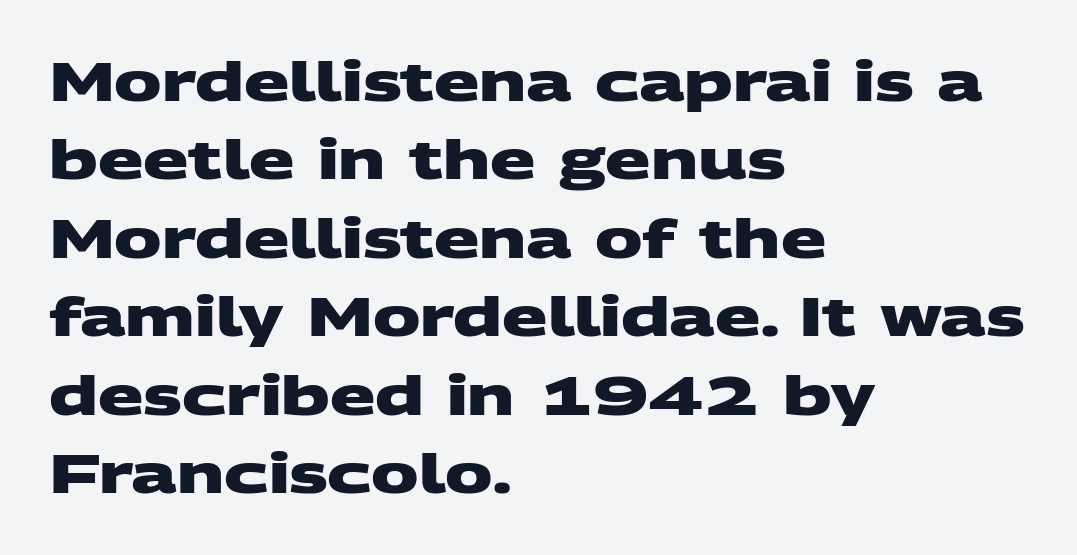
Q: Is the text bold? A: Yes.
Q: Is the typeface a serif or a sans-serif typeface? A: Sans-serif.
Q: Is the text underlined? A: No.
Q: How is the paragraph aligned? A: Left-aligned.
Q: Is the spacing between letters normal or unusually wide? A: Normal.
Q: Is the spacing between lines tight, normal or loose? A: Normal.
Q: Width (condensed, normal, or wide)? A: Wide.
Q: Stroke contrast? A: Medium.
Q: x-height? A: Large.
Q: Monospaced? A: No.
